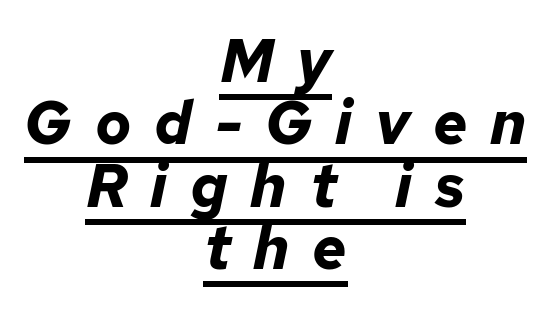
{"italic": "yes", "lean": "right", "slant_degrees": 12, "bold": "yes", "weight": "bold", "width": "normal", "stroke_contrast": "low", "x_height": "medium", "monospaced": "no", "underline": "yes", "align": "center", "line_spacing": "tight", "line_spacing_ratio": 1.04, "letter_spacing": "wide", "letter_spacing_em": 0.38, "glyph_px": 60}
